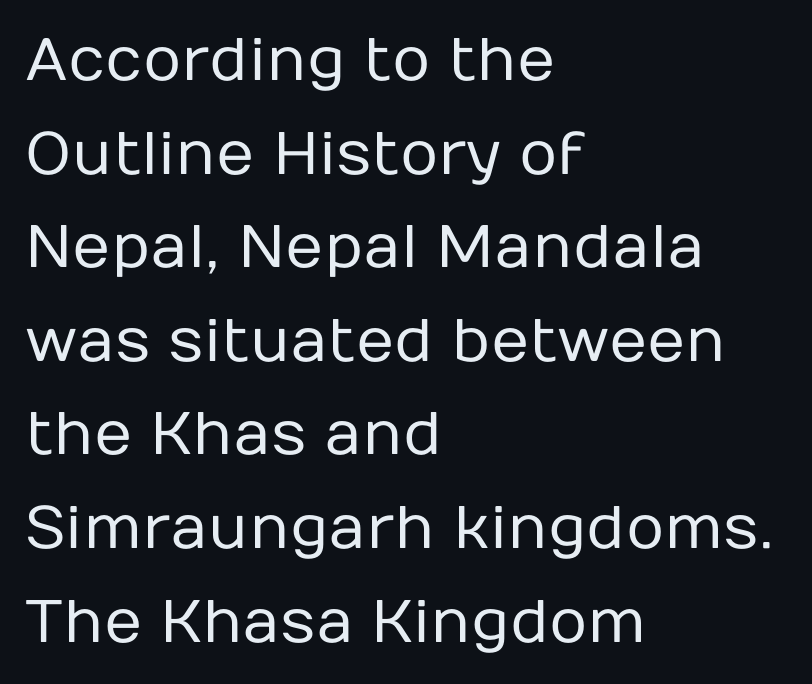
{"serif": "no", "italic": "no", "bold": "no", "weight": "regular", "width": "normal", "stroke_contrast": "low", "x_height": "medium", "monospaced": "no", "underline": "no", "align": "left", "line_spacing": "normal", "line_spacing_ratio": 1.56, "letter_spacing": "normal", "letter_spacing_em": 0.0, "glyph_px": 60}
